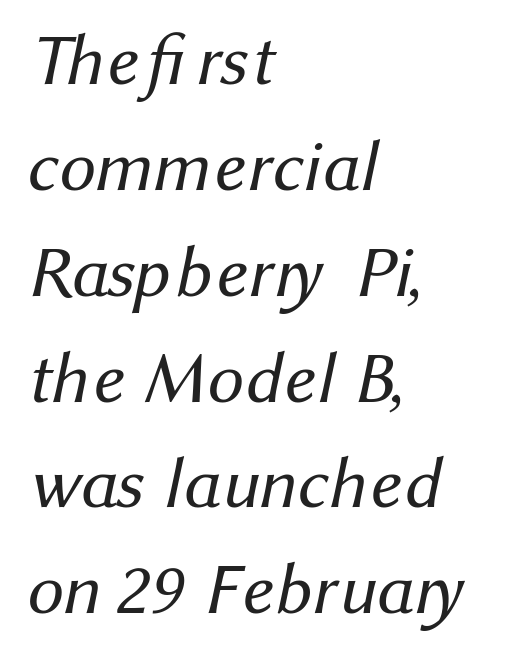
{"serif": "no", "bold": "no", "weight": "regular", "width": "normal", "stroke_contrast": "medium", "x_height": "medium", "monospaced": "no", "underline": "no", "align": "left", "line_spacing": "normal", "line_spacing_ratio": 1.47, "letter_spacing": "normal", "letter_spacing_em": 0.0, "glyph_px": 72}
